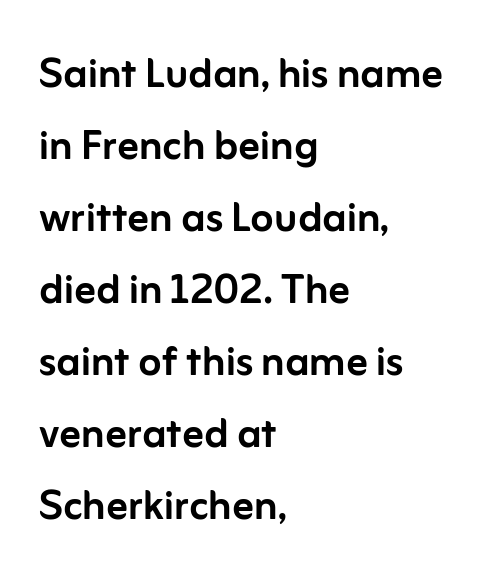
The image shows 53 px sans-serif type, upright; set left-aligned, normal line spacing (1.36x), normal letter spacing, not underlined; low stroke contrast and a medium x-height.
